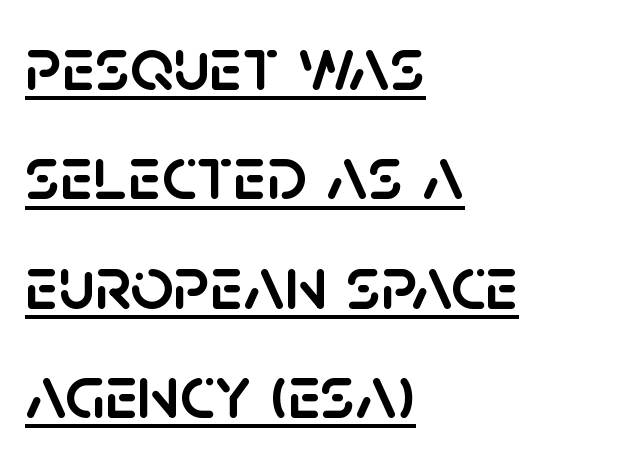
Q: Is the text italic (slanted)? A: No, it is upright.
Q: Is the typeface a serif or a sans-serif typeface? A: Sans-serif.
Q: Is the text underlined? A: Yes.
Q: How is the paragraph aligned? A: Left-aligned.
Q: Is the spacing between letters normal or unusually wide? A: Normal.
Q: Is the spacing between lines tight, normal or loose? A: Normal.
Q: Width (condensed, normal, or wide)? A: Normal.
Q: Stroke contrast? A: Low.
Q: x-height? A: Large.
Q: Monospaced? A: No.
